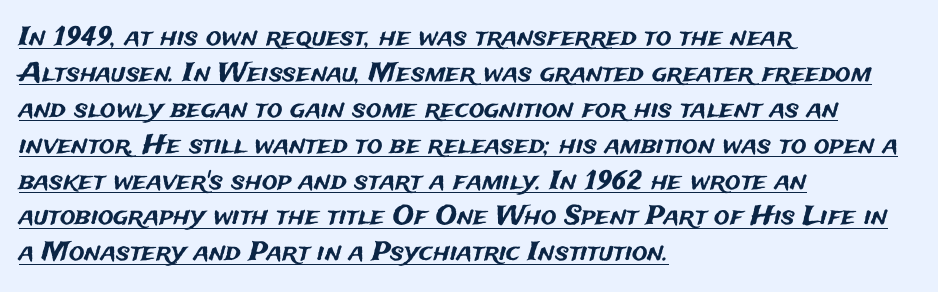
Q: Is the text italic (slanted)? A: Yes.
Q: Is the text underlined? A: Yes.
Q: How is the paragraph aligned? A: Left-aligned.
Q: Is the spacing between letters normal or unusually wide? A: Normal.
Q: Is the spacing between lines tight, normal or loose? A: Normal.
